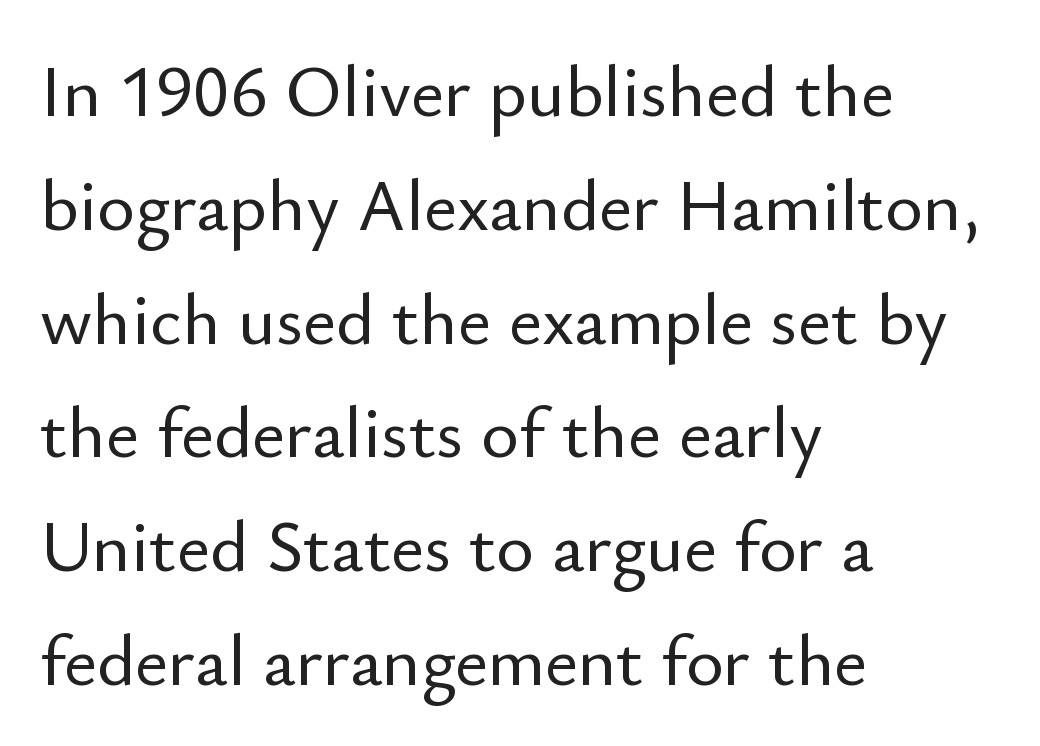
If you drew a line through each stem, it would be perfectly vertical. Reading down the block, your eye returns to a fixed left position each line. Spacing between characters is what you'd get straight out of the box. These lines are rendered in a variable-pitch font. Decoration check: the copy has no underline. Rows of type keep a routine distance in the vertical direction.
